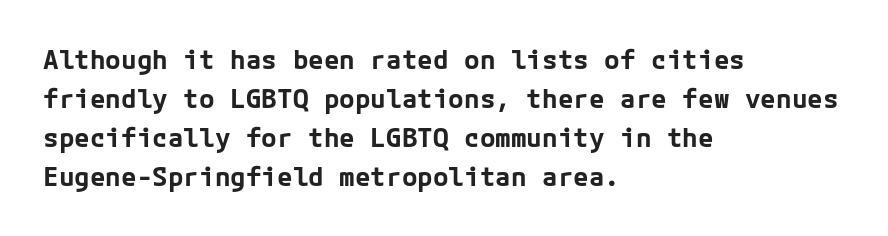
{"italic": "no", "bold": "yes", "underline": "no", "align": "left", "line_spacing": "normal", "line_spacing_ratio": 1.5, "letter_spacing": "normal", "letter_spacing_em": 0.0, "glyph_px": 26}
